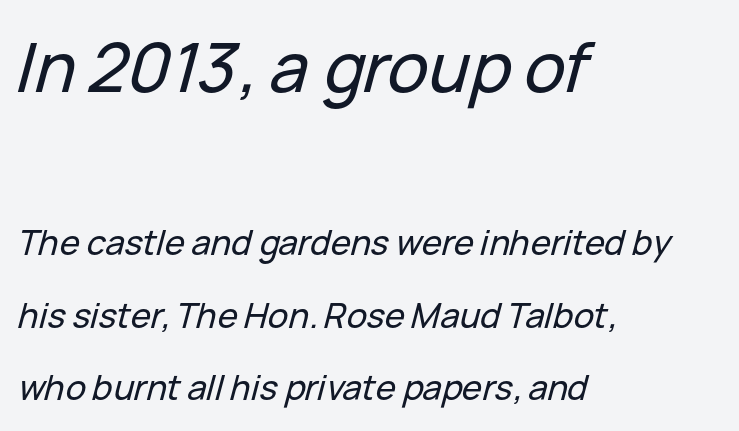
Glance below the letters and you will spot only blank space. Rendered with sloped, italic letterforms. Character size in the leading block exceeds that of the trailing block. The lines are spread far apart with generous leading. This rendering leaves character spacing at its baseline value.
